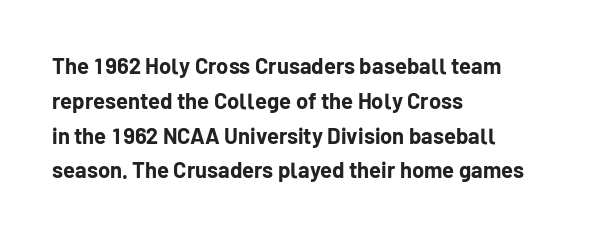
The image shows 22 px bold type, upright; set left-aligned, normal line spacing (1.58x), normal letter spacing, not underlined.
